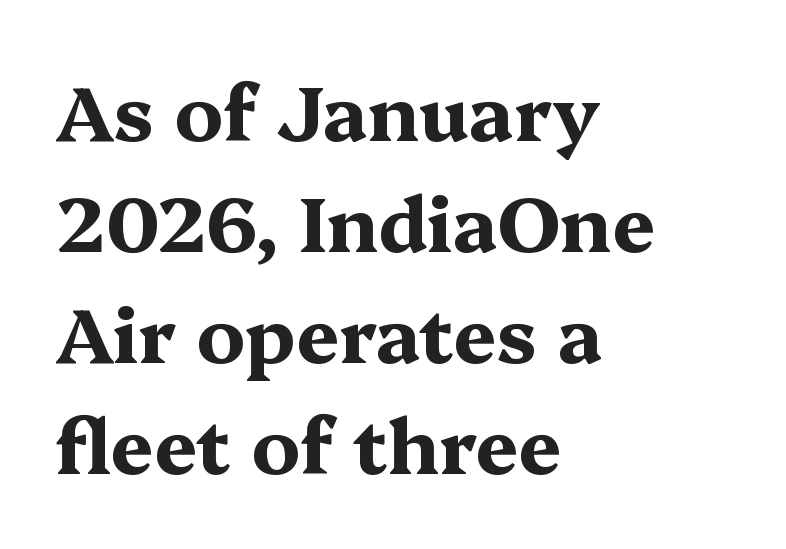
{"serif": "yes", "italic": "no", "bold": "yes", "weight": "bold", "width": "wide", "stroke_contrast": "medium", "x_height": "medium", "monospaced": "no", "underline": "no", "align": "left", "line_spacing": "normal", "line_spacing_ratio": 1.46, "letter_spacing": "normal", "letter_spacing_em": 0.0, "glyph_px": 76}
